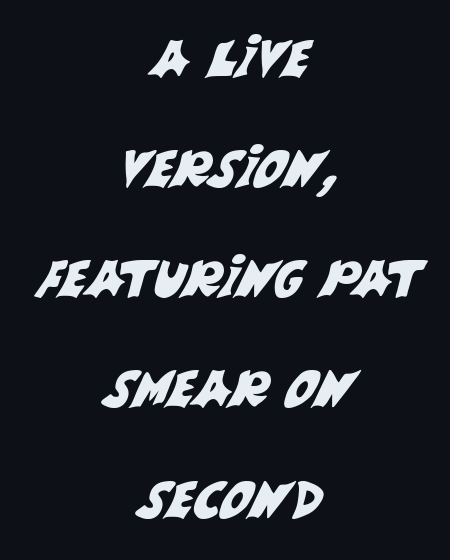
The image shows 51 px sans-serif type; set centered, loose line spacing (2.16x), normal letter spacing, not underlined; medium stroke contrast and a large x-height.
